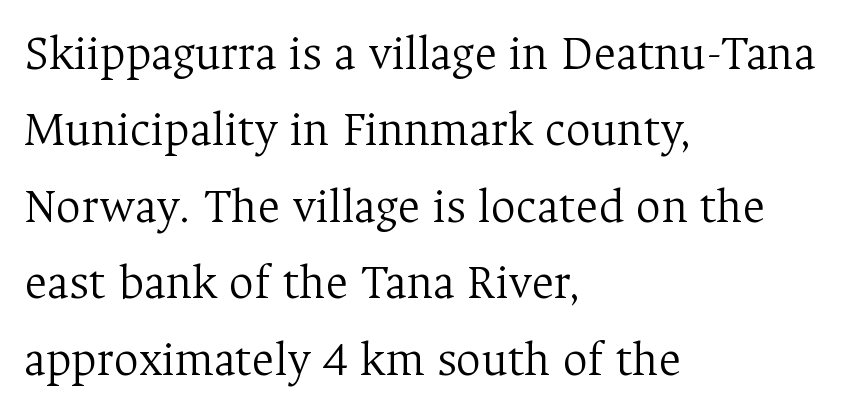
The image shows 49 px light serif type, upright; set left-aligned, normal line spacing (1.56x), normal letter spacing, not underlined; medium stroke contrast and a medium x-height.
